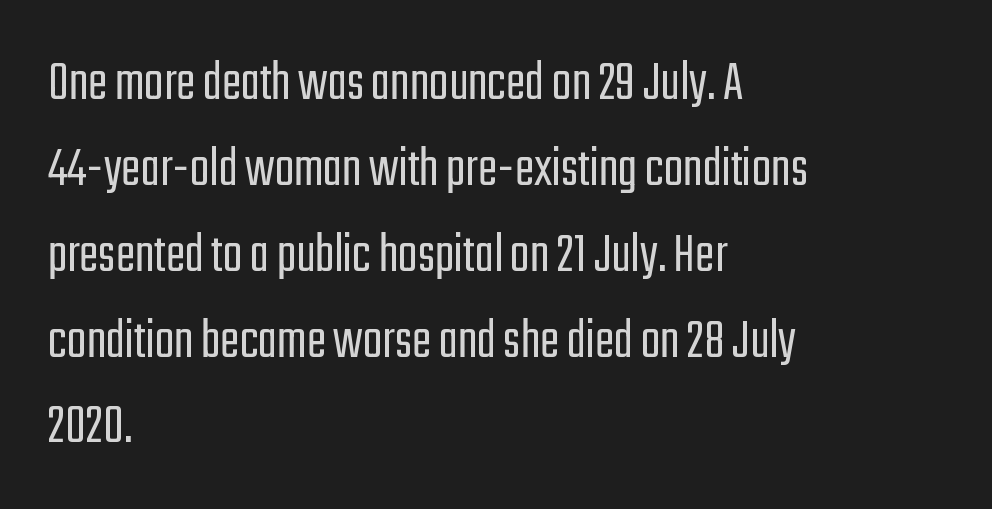
The gap between lines stays unmarked. The letters sit at their default tracking, neither squeezed nor spread. Type style note: lacks serifs. A light-to-regular cut is what we see here. Spacing verdict: proportional, widths tailored to each character. Style check: upright.
